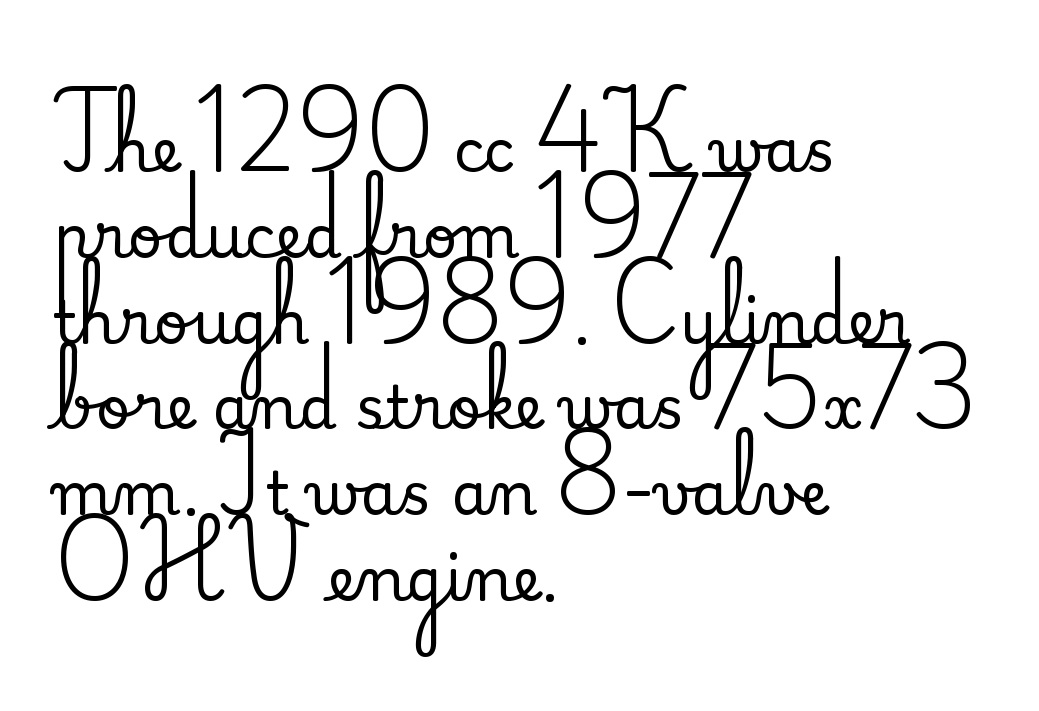
Spacing verdict: proportional, widths tailored to each character. Quick note: interline space is typical. Line starts are locked; line ends wander. The text was rendered using a seriffed face with decorative stroke endings. The strip under each line holds only bare page.
